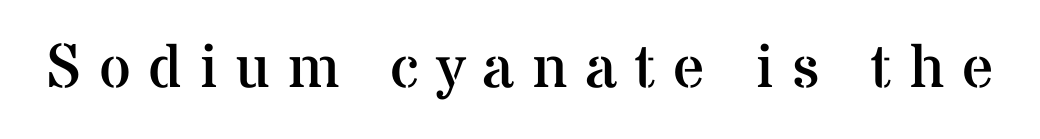
The image shows 62 px regular-weight serif type, upright; set unusually wide letter spacing (+0.28 em), not underlined; medium stroke contrast and a medium x-height.
